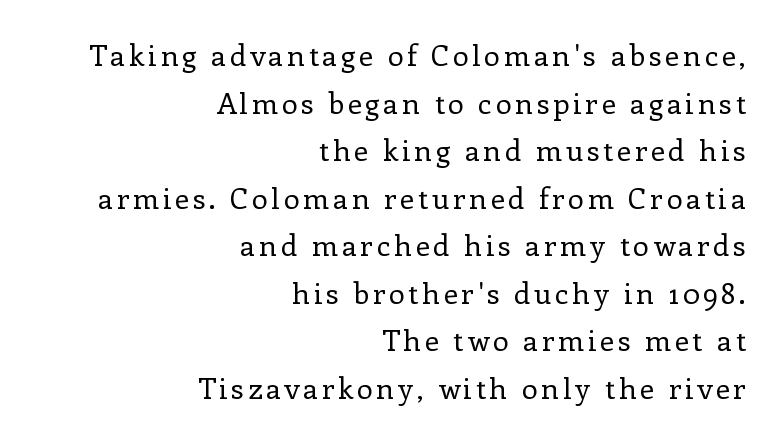
Q: Is the text bold? A: No.
Q: Is the text italic (slanted)? A: No, it is upright.
Q: Is the typeface a serif or a sans-serif typeface? A: Serif.
Q: Is the text underlined? A: No.
Q: How is the paragraph aligned? A: Right-aligned.
Q: Is the spacing between lines tight, normal or loose? A: Normal.
Q: Width (condensed, normal, or wide)? A: Normal.
Q: Stroke contrast? A: Low.
Q: x-height? A: Medium.
Q: Monospaced? A: No.
